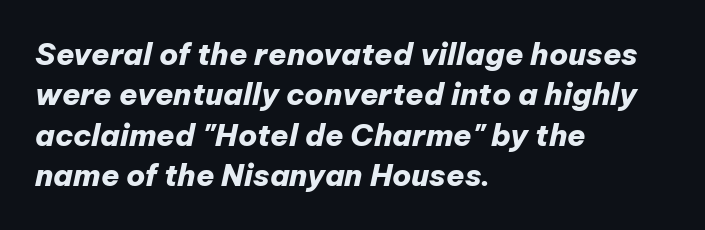
The image shows 30 px heavy type, italic (leaning right); set left-aligned, normal line spacing (1.35x), normal letter spacing, not underlined; low stroke contrast and a medium x-height.
